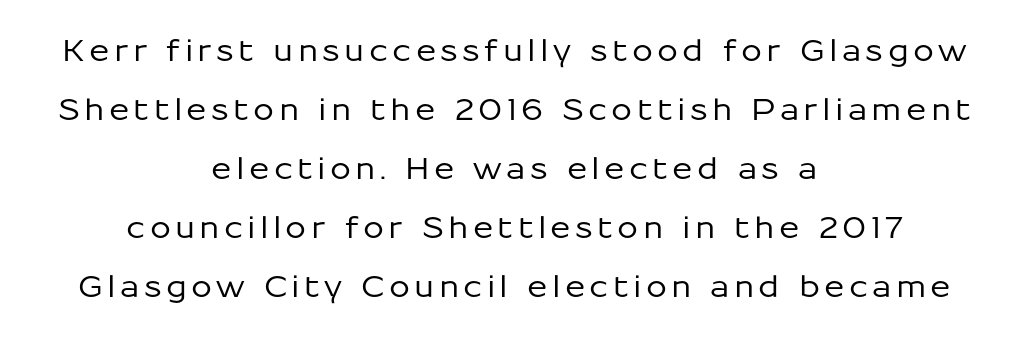
{"serif": "no", "italic": "no", "width": "normal", "stroke_contrast": "low", "x_height": "medium", "monospaced": "no", "underline": "no", "align": "center", "line_spacing": "loose", "line_spacing_ratio": 1.97, "glyph_px": 30}
